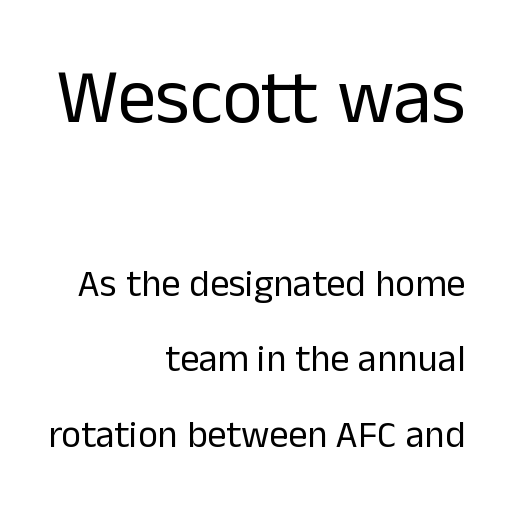
The image shows 77 px regular-weight sans-serif type, upright; set right-aligned, loose line spacing (1.98x), normal letter spacing, not underlined; the first (top) block is 2.03x larger; low stroke contrast and a medium x-height.
